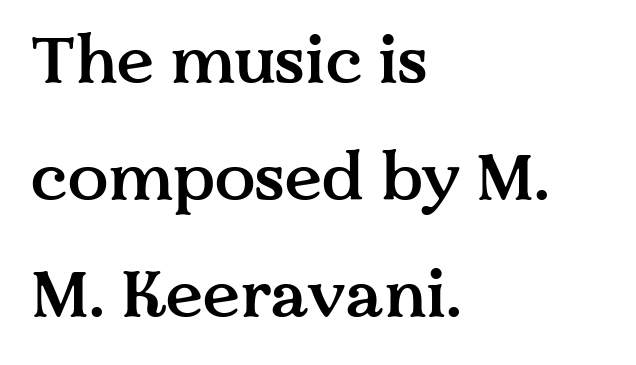
Rendered with straight, roman letterforms. A bare baseline throughout the passage. This sample has the flowing, uneven cadence of proportional lettering. How are the letters spaced? Ordinarily, with no added tracking. Caption: multi-line text, flush left, ragged right. Slightly chunky letters — semibold, I'd say, not full bold.
